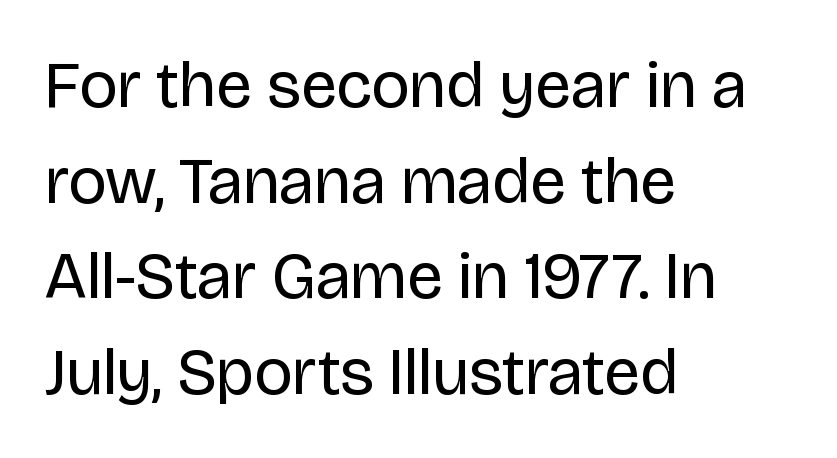
The image shows 66 px regular-weight sans-serif type, upright; set left-aligned, normal line spacing (1.45x), normal letter spacing, not underlined; low stroke contrast and a large x-height.
